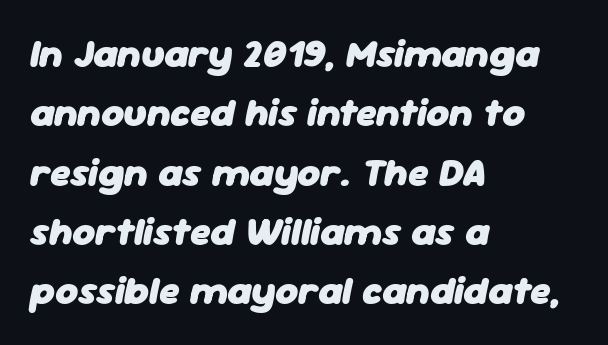
The image shows 39 px heavy type, italic (leaning right); set left-aligned, normal line spacing (1.52x), normal letter spacing, not underlined; low stroke contrast and a medium x-height.
